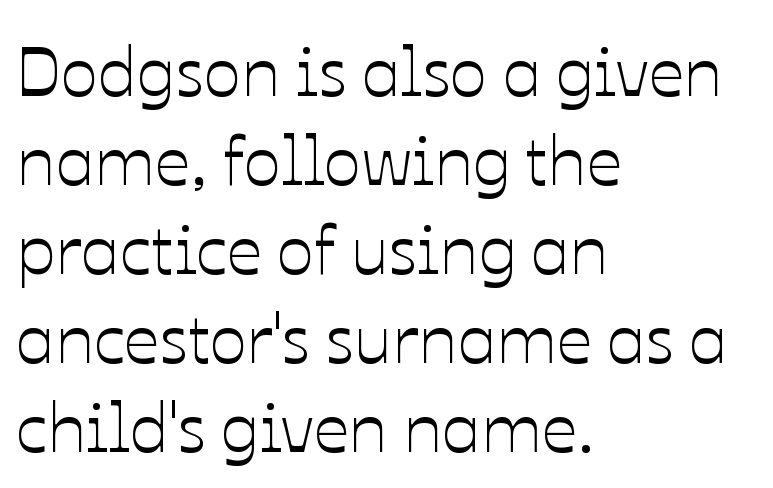
Q: Is the text italic (slanted)? A: No, it is upright.
Q: Is the text underlined? A: No.
Q: How is the paragraph aligned? A: Left-aligned.
Q: Is the spacing between letters normal or unusually wide? A: Normal.
Q: Is the spacing between lines tight, normal or loose? A: Normal.
Q: Width (condensed, normal, or wide)? A: Normal.
Q: Stroke contrast? A: Low.
Q: x-height? A: Medium.
Q: Monospaced? A: No.
